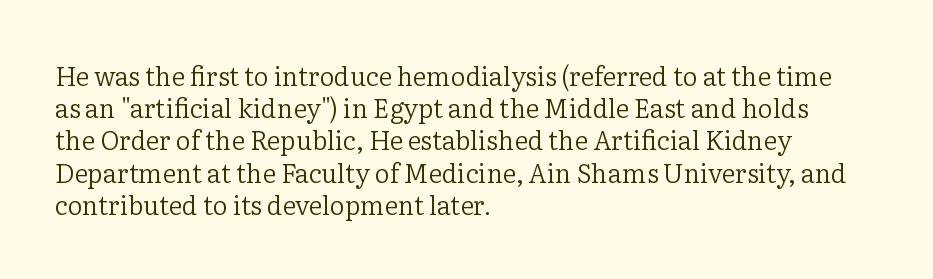
No letter is thick-stroked: the sample isn't bold. The lettering stays uniformly vertical, giving the passage a roman look. This sample uses plain, unmodified letter spacing. These lines stack with their left ends in a neat column. The gap between lines stays unmarked.
